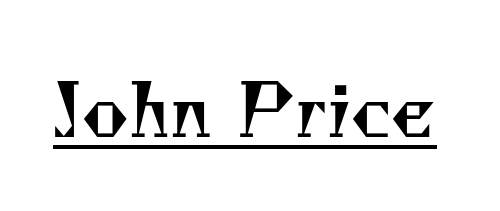
Q: Is the text bold? A: No.
Q: Is the typeface a serif or a sans-serif typeface? A: Serif.
Q: Is the text underlined? A: Yes.
Q: Is the spacing between letters normal or unusually wide? A: Normal.
Q: Width (condensed, normal, or wide)? A: Normal.
Q: Stroke contrast? A: Medium.
Q: x-height? A: Small.
Q: Monospaced? A: No.
